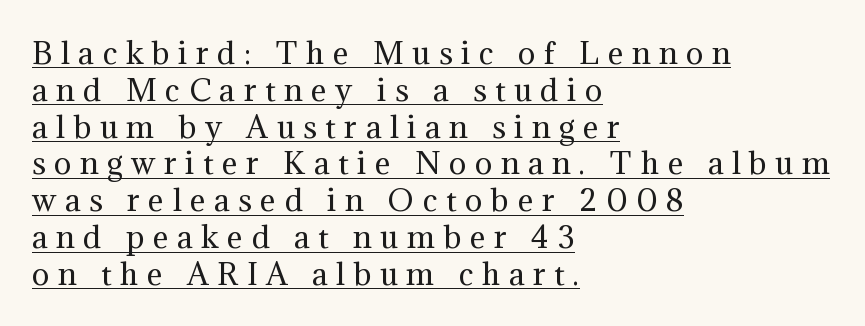
Q: Is the text bold? A: No.
Q: Is the text italic (slanted)? A: No, it is upright.
Q: Is the typeface a serif or a sans-serif typeface? A: Serif.
Q: Is the text underlined? A: Yes.
Q: How is the paragraph aligned? A: Left-aligned.
Q: Is the spacing between letters normal or unusually wide? A: Unusually wide.
Q: Is the spacing between lines tight, normal or loose? A: Normal.
Q: Width (condensed, normal, or wide)? A: Normal.
Q: Stroke contrast? A: Medium.
Q: x-height? A: Medium.
Q: Monospaced? A: No.
